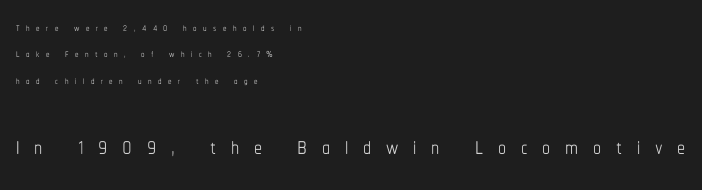
The image shows 32 px thin, condensed type, upright; set left-aligned, line spacing 1.89x, unusually wide letter spacing (+0.46 em), not underlined; the second (bottom) block is 2.29x larger; low stroke contrast and a medium x-height.
